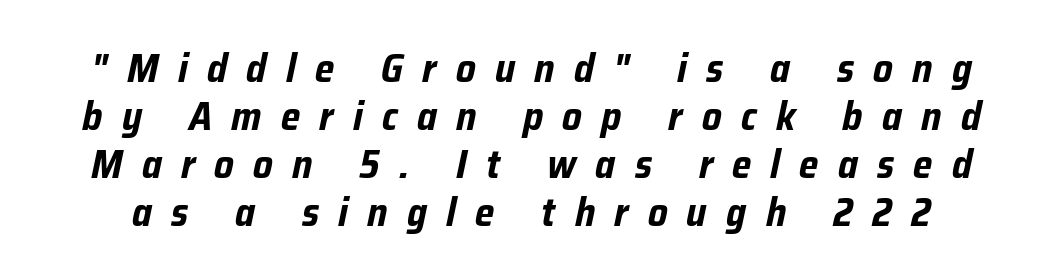
Q: Is the text bold? A: Yes.
Q: Is the text italic (slanted)? A: Yes, it leans right by about 12 degrees.
Q: Is the text underlined? A: No.
Q: Is the spacing between letters normal or unusually wide? A: Unusually wide.
Q: Width (condensed, normal, or wide)? A: Condensed.
Q: Stroke contrast? A: Low.
Q: x-height? A: Medium.
Q: Monospaced? A: No.
